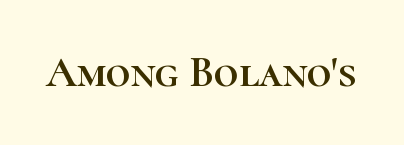
Q: Is the text italic (slanted)? A: No, it is upright.
Q: Is the text underlined? A: No.
Q: Is the spacing between letters normal or unusually wide? A: Normal.
Q: Width (condensed, normal, or wide)? A: Normal.
Q: Stroke contrast? A: High.
Q: x-height? A: Medium.
Q: Monospaced? A: No.
